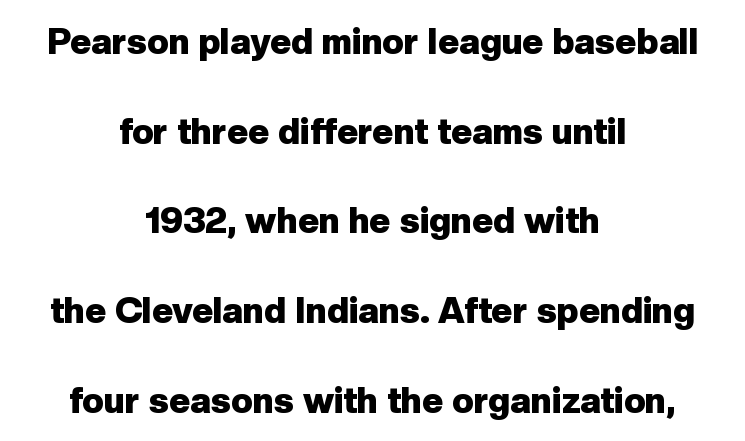
{"serif": "no", "italic": "no", "bold": "yes", "weight": "heavy", "width": "normal", "stroke_contrast": "low", "x_height": "medium", "monospaced": "no", "underline": "no", "align": "center", "line_spacing": "loose", "line_spacing_ratio": 2.49, "letter_spacing": "normal", "letter_spacing_em": 0.0, "glyph_px": 36}
